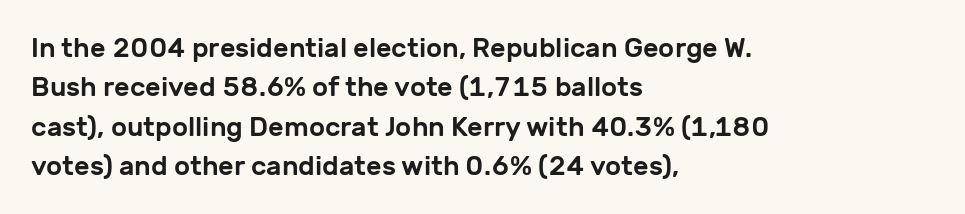
The image shows 27 px text type, upright; set left-aligned, normal line spacing (1.46x), normal letter spacing, not underlined.
